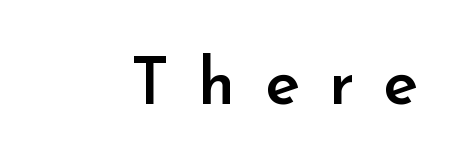
Q: Is the text bold? A: Semi-bold.
Q: Is the text italic (slanted)? A: No, it is upright.
Q: Is the typeface a serif or a sans-serif typeface? A: Sans-serif.
Q: Is the text underlined? A: No.
Q: How is the paragraph aligned? A: Right-aligned.
Q: Is the spacing between letters normal or unusually wide? A: Unusually wide.
Q: Width (condensed, normal, or wide)? A: Normal.
Q: Stroke contrast? A: Low.
Q: x-height? A: Small.
Q: Monospaced? A: No.
